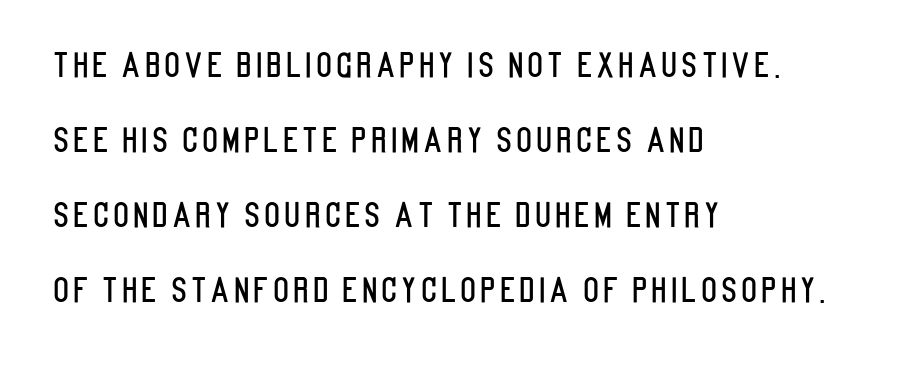
Q: Is the text italic (slanted)? A: No, it is upright.
Q: Is the typeface a serif or a sans-serif typeface? A: Sans-serif.
Q: Is the text underlined? A: No.
Q: How is the paragraph aligned? A: Left-aligned.
Q: Is the spacing between lines tight, normal or loose? A: Loose.
Q: Width (condensed, normal, or wide)? A: Condensed.
Q: Stroke contrast? A: Low.
Q: x-height? A: Large.
Q: Monospaced? A: No.
